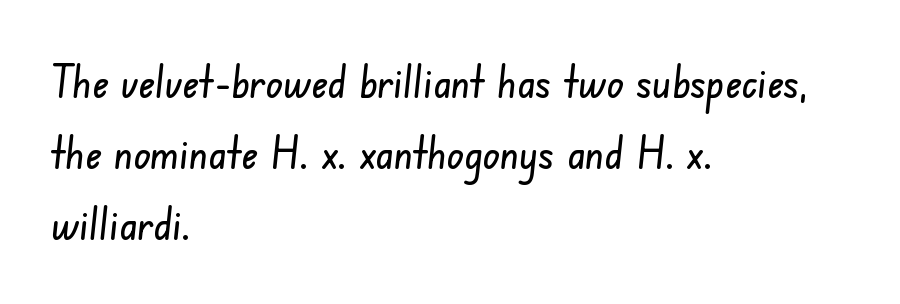
Q: Is the typeface a serif or a sans-serif typeface? A: Sans-serif.
Q: Is the text underlined? A: No.
Q: How is the paragraph aligned? A: Left-aligned.
Q: Is the spacing between letters normal or unusually wide? A: Normal.
Q: Is the spacing between lines tight, normal or loose? A: Normal.
Q: Width (condensed, normal, or wide)? A: Condensed.
Q: Stroke contrast? A: Low.
Q: x-height? A: Small.
Q: Monospaced? A: No.
